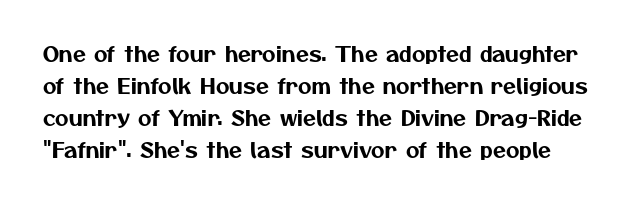
{"underline": "no", "line_spacing": "normal", "line_spacing_ratio": 1.53, "letter_spacing": "normal", "letter_spacing_em": 0.0, "glyph_px": 21}
